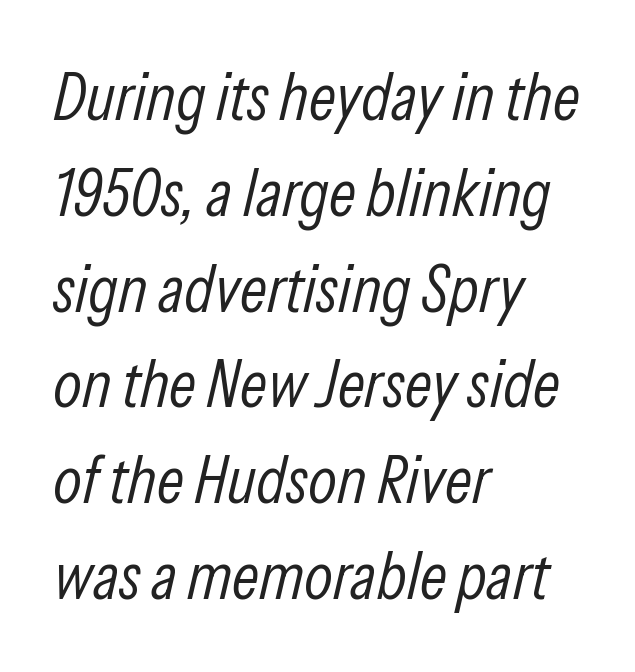
The image shows 67 px light, condensed type, italic (leaning right); set left-aligned, normal line spacing (1.43x), normal letter spacing, not underlined; low stroke contrast and a medium x-height.
